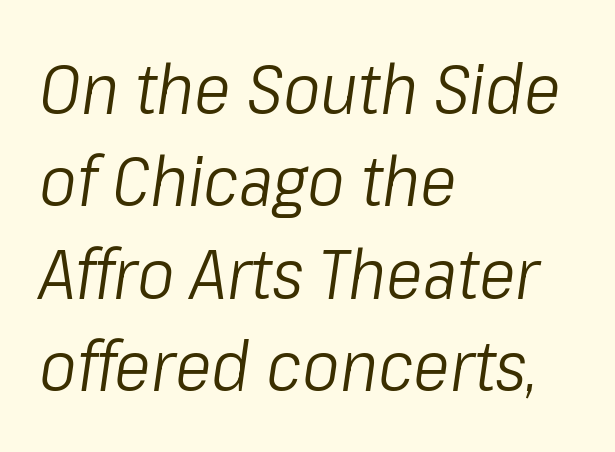
{"italic": "yes", "lean": "right", "slant_degrees": 8, "bold": "no", "weight": "light", "width": "condensed", "stroke_contrast": "low", "x_height": "medium", "monospaced": "no", "underline": "no", "align": "left", "line_spacing": "normal", "line_spacing_ratio": 1.32, "letter_spacing": "normal", "letter_spacing_em": 0.0, "glyph_px": 70}
